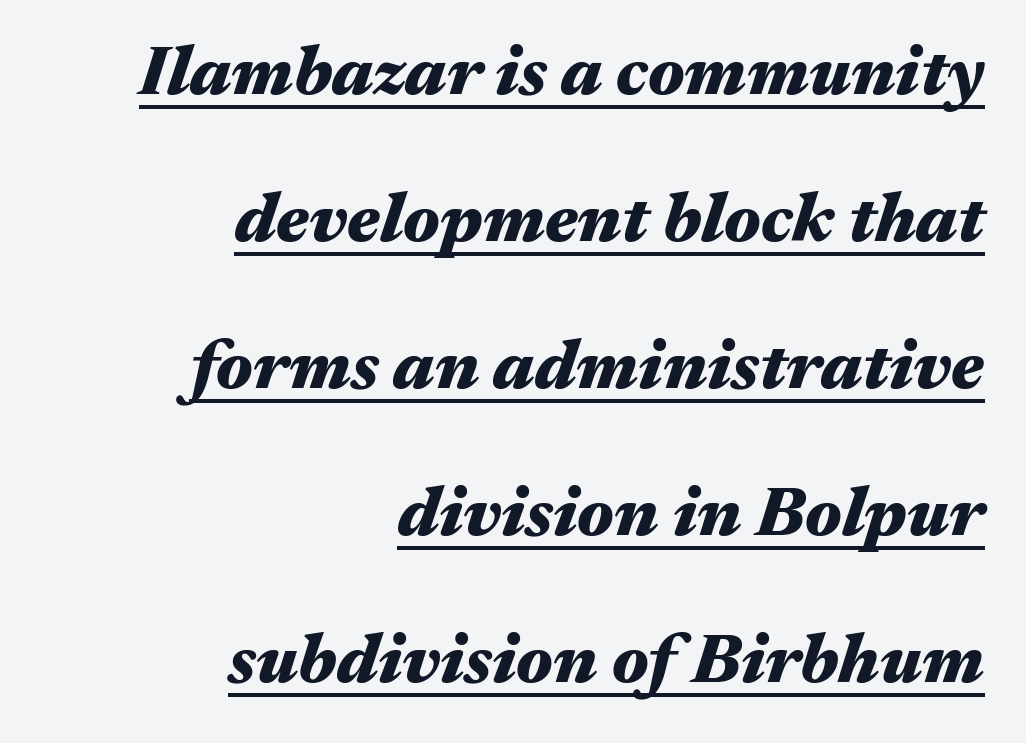
Beneath each row of characters lies a ruled line. Compared with a flush-left layout, this one pins lines to the opposite, right side. The rendering uses natural spacing where letterforms have individual widths. Heft: maximum for text — a bold. The text carries the slant typical of an italic or oblique font.
